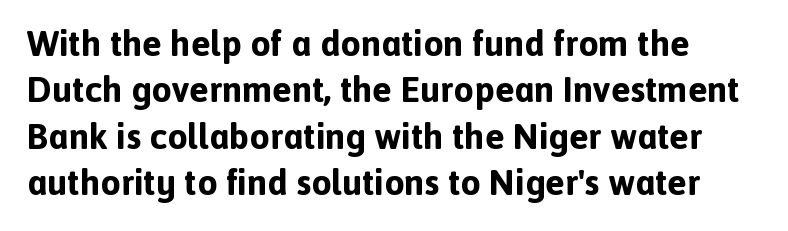
Q: Is the text bold? A: Yes.
Q: Is the text italic (slanted)? A: No, it is upright.
Q: Is the typeface a serif or a sans-serif typeface? A: Sans-serif.
Q: Is the text underlined? A: No.
Q: Is the spacing between letters normal or unusually wide? A: Normal.
Q: Is the spacing between lines tight, normal or loose? A: Normal.
Q: Width (condensed, normal, or wide)? A: Normal.
Q: x-height? A: Medium.
Q: Monospaced? A: No.
